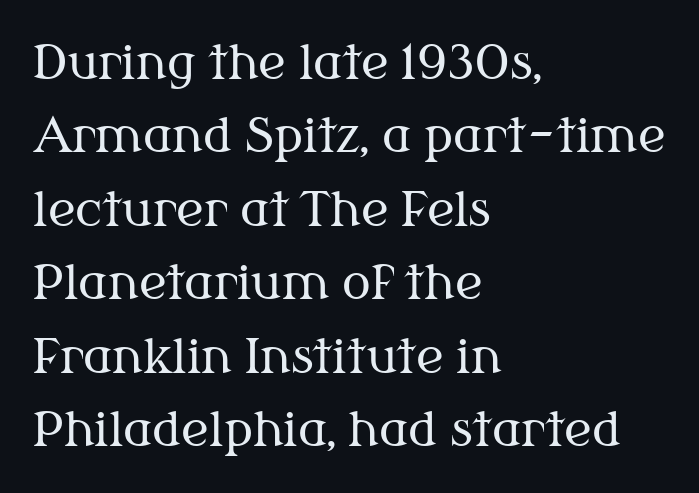
A serif font was chosen for this passage. The font sits on the lighter half of the weight spectrum, regular included. The letterforms sit shoulder to shoulder at normal distance. Is the block centered? No — it sits flush against the left margin.
